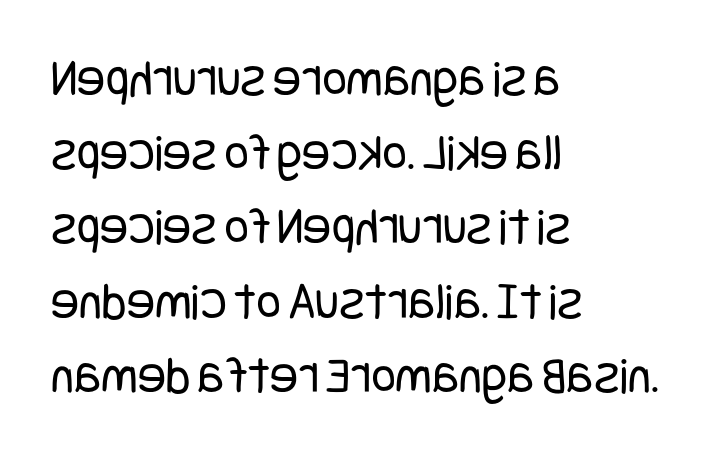
Is there any slant? The stems are plumb. The letters look calm and open, with moderate or lighter stems. Just letters on the line, the space beneath them empty. Rows of type keep a routine distance in the vertical direction. Nobody touched the tracking dial on this one.
